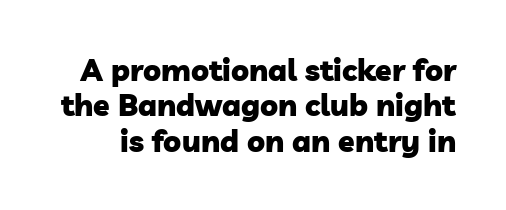
The image shows 30 px heavy sans-serif type; set line spacing 1.18x, normal letter spacing, not underlined; low stroke contrast and a medium x-height.
